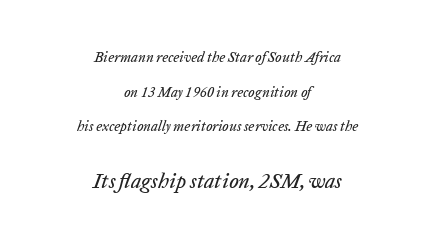
{"italic": "yes", "lean": "right", "slant_degrees": 20, "underline": "no", "align": "center", "line_spacing": "loose", "line_spacing_ratio": 2.47, "letter_spacing": "normal", "letter_spacing_em": 0.0, "larger_block": "second", "size_ratio": 1.5, "glyph_px": 21}
